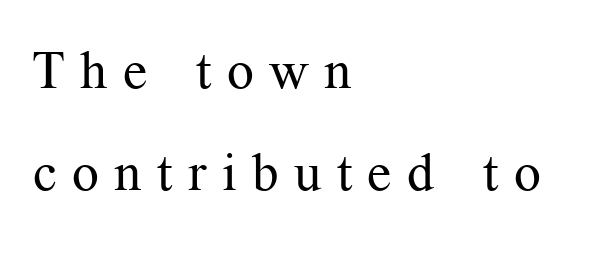
Q: Is the text bold? A: No.
Q: Is the text italic (slanted)? A: No, it is upright.
Q: Is the typeface a serif or a sans-serif typeface? A: Serif.
Q: Is the text underlined? A: No.
Q: How is the paragraph aligned? A: Left-aligned.
Q: Is the spacing between letters normal or unusually wide? A: Unusually wide.
Q: Is the spacing between lines tight, normal or loose? A: Loose.
Q: Width (condensed, normal, or wide)? A: Normal.
Q: Stroke contrast? A: Medium.
Q: x-height? A: Medium.
Q: Monospaced? A: No.
